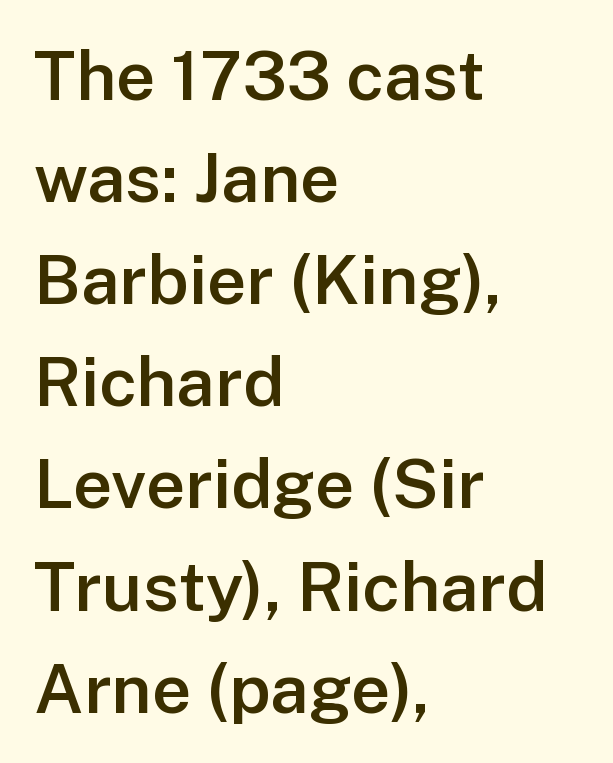
The image shows 69 px semibold sans-serif type, upright; set left-aligned, normal line spacing (1.48x), normal letter spacing, not underlined; low stroke contrast and a medium x-height.
